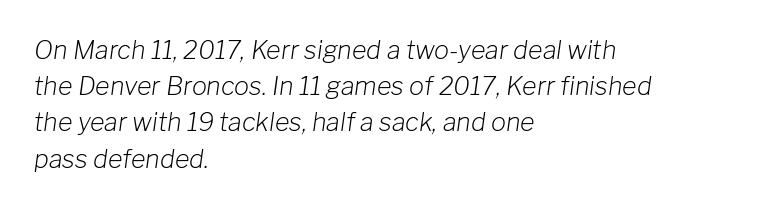
{"italic": "yes", "lean": "right", "slant_degrees": 8, "bold": "no", "underline": "no", "align": "left", "line_spacing": "normal", "line_spacing_ratio": 1.45, "letter_spacing": "normal", "letter_spacing_em": 0.0, "glyph_px": 25}
